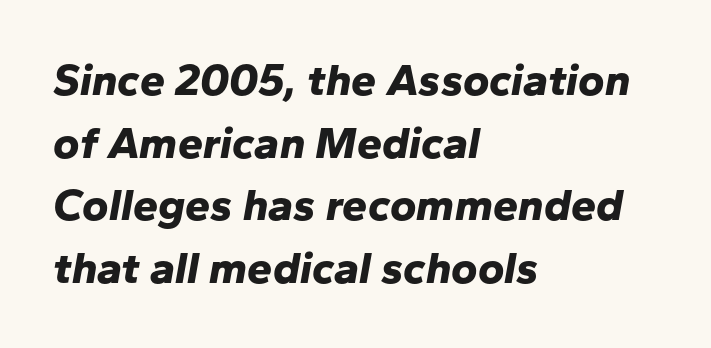
Q: Is the text bold? A: Yes.
Q: Is the text italic (slanted)? A: Yes, it leans right by about 10 degrees.
Q: Is the text underlined? A: No.
Q: How is the paragraph aligned? A: Left-aligned.
Q: Is the spacing between letters normal or unusually wide? A: Normal.
Q: Is the spacing between lines tight, normal or loose? A: Normal.
Q: Width (condensed, normal, or wide)? A: Normal.
Q: Stroke contrast? A: Low.
Q: x-height? A: Medium.
Q: Monospaced? A: No.
